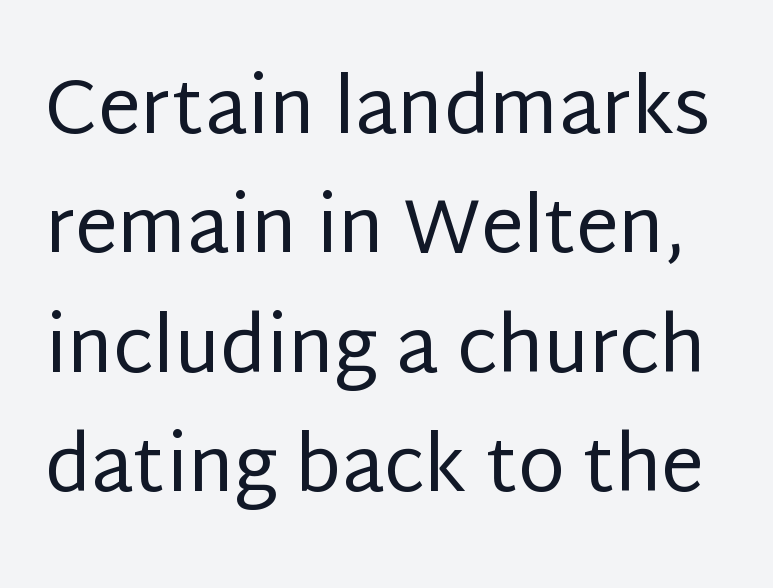
Q: Is the text bold? A: No.
Q: Is the text italic (slanted)? A: No, it is upright.
Q: Is the typeface a serif or a sans-serif typeface? A: Sans-serif.
Q: Is the text underlined? A: No.
Q: Is the spacing between letters normal or unusually wide? A: Normal.
Q: Is the spacing between lines tight, normal or loose? A: Normal.
Q: Width (condensed, normal, or wide)? A: Normal.
Q: Stroke contrast? A: Low.
Q: x-height? A: Large.
Q: Monospaced? A: No.
